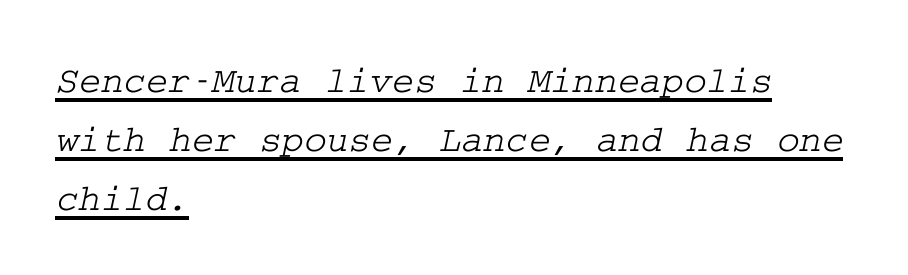
{"serif": "yes", "width": "wide", "stroke_contrast": "low", "x_height": "medium", "underline": "yes", "align": "left", "line_spacing": "normal", "line_spacing_ratio": 1.55, "letter_spacing": "normal", "letter_spacing_em": 0.0, "glyph_px": 38}
